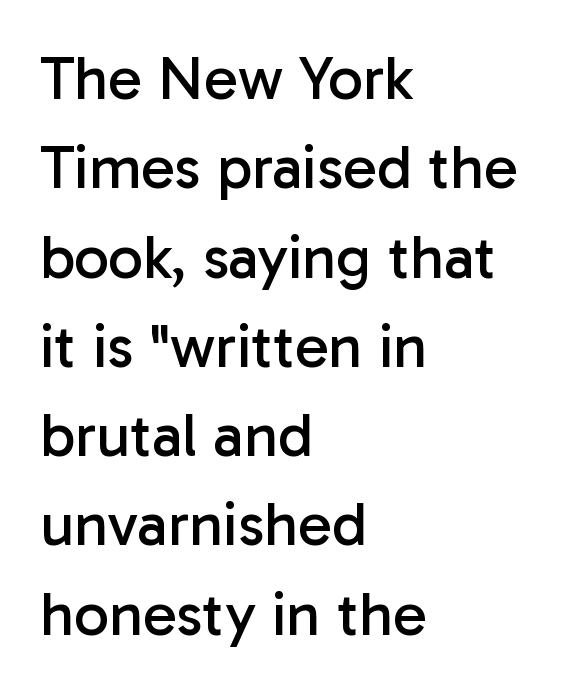
The image shows 62 px regular-weight sans-serif type, upright; set left-aligned, normal line spacing (1.44x), normal letter spacing, not underlined; low stroke contrast and a medium x-height.
